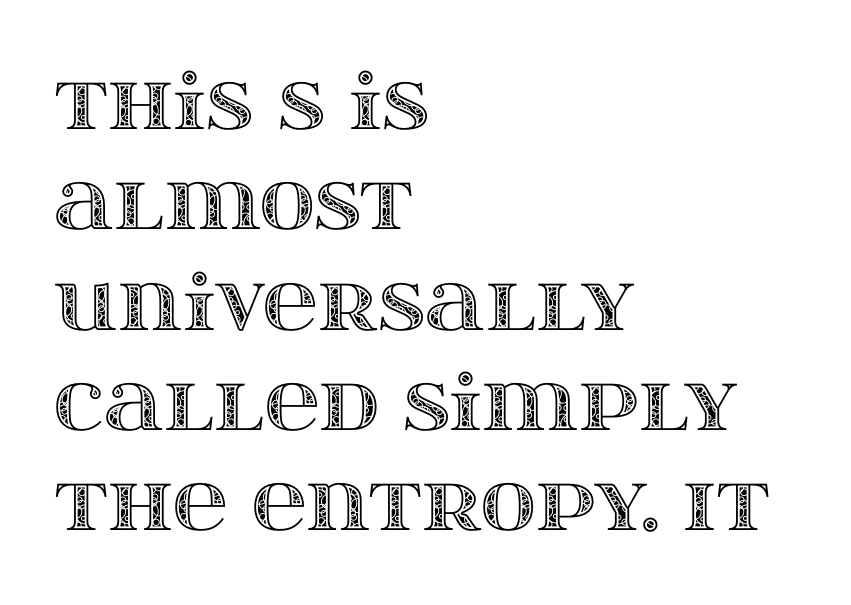
The image shows 76 px wide type, upright; set left-aligned, normal line spacing (1.32x), normal letter spacing, not underlined; a large x-height.
